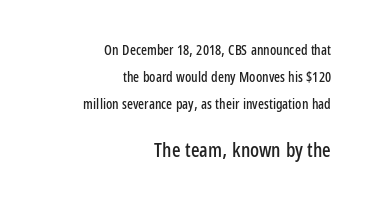
{"italic": "no", "underline": "no", "align": "right", "line_spacing": "loose", "line_spacing_ratio": 1.92, "letter_spacing": "normal", "letter_spacing_em": 0.0, "larger_block": "second", "size_ratio": 1.43, "glyph_px": 20}
